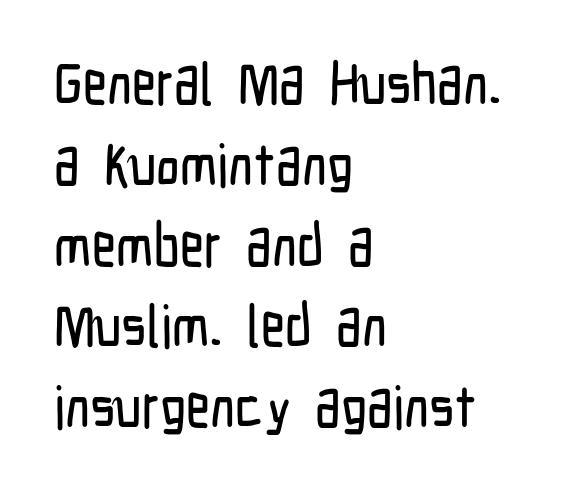
{"serif": "no", "italic": "no", "width": "condensed", "stroke_contrast": "low", "x_height": "medium", "monospaced": "no", "underline": "no", "align": "left", "line_spacing": "normal", "line_spacing_ratio": 1.37, "letter_spacing": "normal", "letter_spacing_em": 0.0, "glyph_px": 59}
